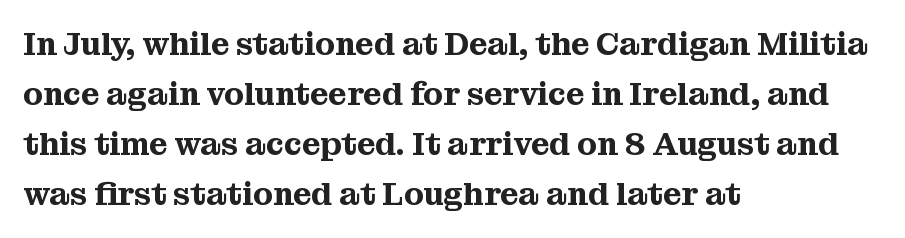
{"serif": "yes", "italic": "no", "width": "normal", "stroke_contrast": "medium", "x_height": "medium", "monospaced": "no", "underline": "no", "align": "left", "line_spacing": "normal", "line_spacing_ratio": 1.56, "letter_spacing": "normal", "letter_spacing_em": 0.0, "glyph_px": 32}
